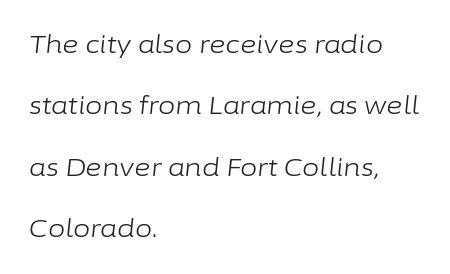
Q: Is the text bold? A: No.
Q: Is the text italic (slanted)? A: Yes, it leans right by about 6 degrees.
Q: Is the text underlined? A: No.
Q: How is the paragraph aligned? A: Left-aligned.
Q: Is the spacing between letters normal or unusually wide? A: Normal.
Q: Is the spacing between lines tight, normal or loose? A: Loose.
